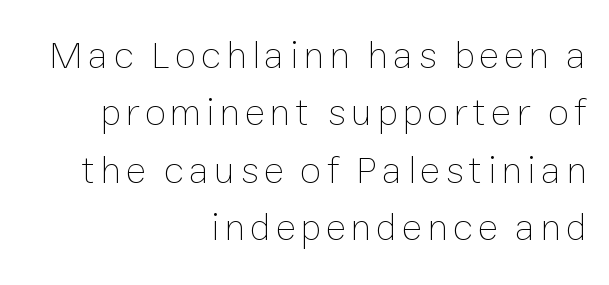
This is roman type, the default non-slanted kind. The words here are not underlined. This sample is right-justified, so line beginnings fall wherever the words allow. Vertical stems look standard width or narrower in stroke. The passage shown is typed in a proportional face where columns would drift. Is there much room between lines? A standard amount, neither cramped nor airy.
